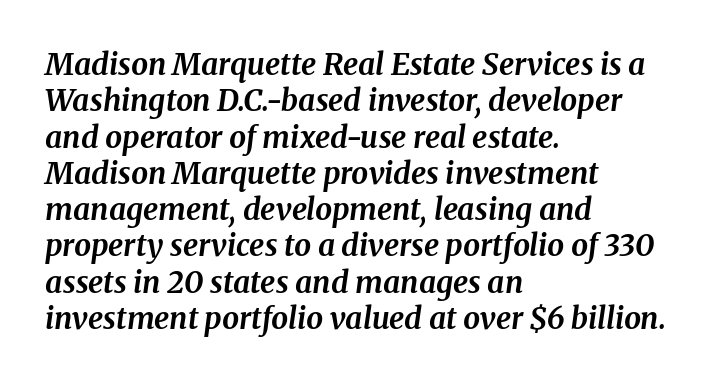
Q: Is the text bold? A: Yes.
Q: Is the text italic (slanted)? A: Yes, it leans right by about 8 degrees.
Q: Is the typeface a serif or a sans-serif typeface? A: Serif.
Q: Is the text underlined? A: No.
Q: How is the paragraph aligned? A: Left-aligned.
Q: Is the spacing between letters normal or unusually wide? A: Normal.
Q: Width (condensed, normal, or wide)? A: Normal.
Q: Stroke contrast? A: Medium.
Q: x-height? A: Medium.
Q: Monospaced? A: No.
